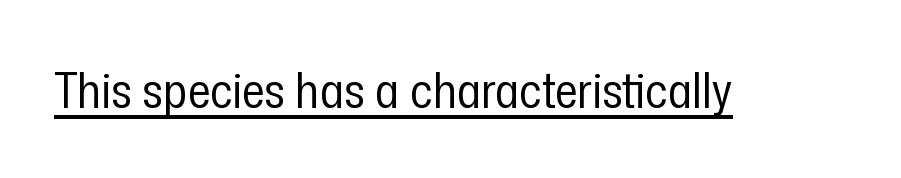
The horizontal fit of the characters is conventional and even. Quick note: not italic, upright. The weight tops out at a normal text grade. A baseline rule has been typeset under these characters.
